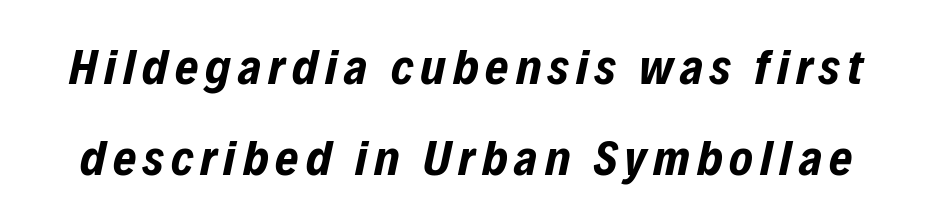
Q: Is the text bold? A: Yes.
Q: Is the text italic (slanted)? A: Yes, it leans right by about 12 degrees.
Q: Is the text underlined? A: No.
Q: Width (condensed, normal, or wide)? A: Condensed.
Q: Stroke contrast? A: Low.
Q: x-height? A: Medium.
Q: Monospaced? A: No.
